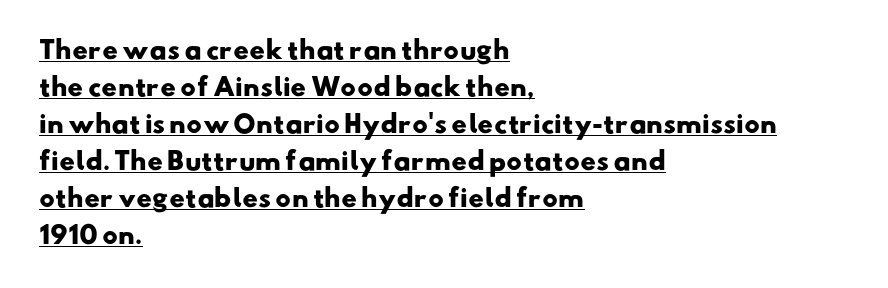
{"bold": "yes", "underline": "yes", "align": "left", "line_spacing": "normal", "line_spacing_ratio": 1.54, "letter_spacing": "normal", "letter_spacing_em": 0.0, "glyph_px": 24}
